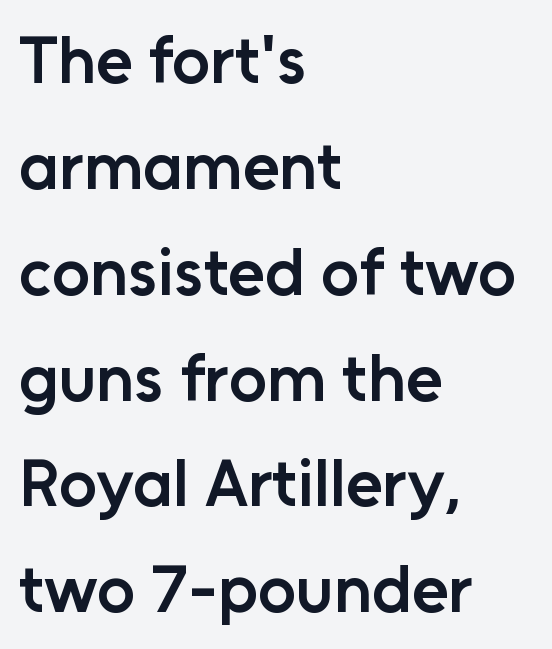
{"serif": "no", "italic": "no", "bold": "semi", "weight": "semibold", "width": "normal", "stroke_contrast": "low", "x_height": "medium", "monospaced": "no", "underline": "no", "align": "left", "line_spacing": "normal", "line_spacing_ratio": 1.58, "letter_spacing": "normal", "letter_spacing_em": 0.0, "glyph_px": 67}
